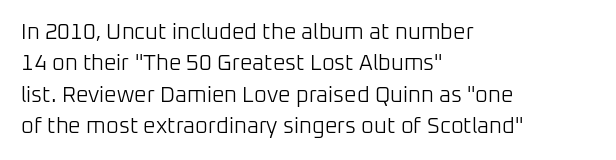
The line-height multiplier appears to be the usual default. The ragged edge is on the right, which tells us the setting is flush left. A typesetter would mark this as roman, not italic. This sample uses plain, unmodified letter spacing. No letter is thick-stroked: the sample isn't bold.
